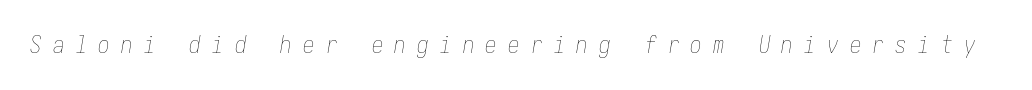
This is not heavy type; no bold has been used. Someone cranked the tracking dial way up on this one. The space beneath each line is pristine and unruled. An italicized treatment has been applied to the whole sample.
